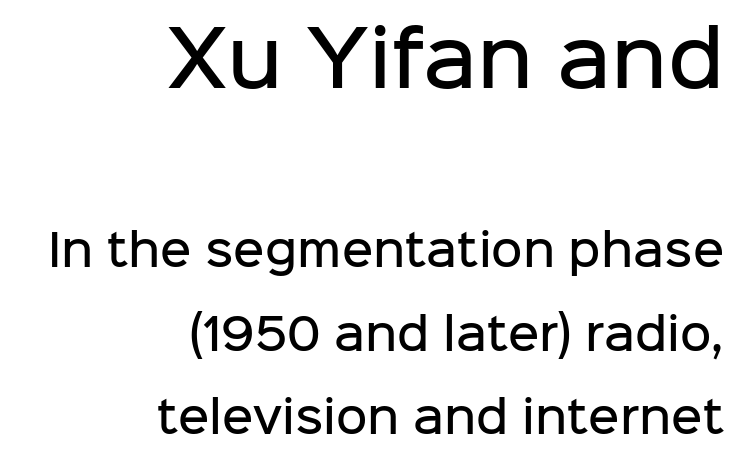
Q: Is the text bold? A: Semi-bold.
Q: Is the text italic (slanted)? A: No, it is upright.
Q: Is the typeface a serif or a sans-serif typeface? A: Sans-serif.
Q: Is the text underlined? A: No.
Q: How is the paragraph aligned? A: Right-aligned.
Q: Is the spacing between letters normal or unusually wide? A: Normal.
Q: Is the spacing between lines tight, normal or loose? A: Loose.
Q: Which block of text is set in a larger size, the first (top) or the second (bottom)? A: The first (top) one.
Q: Width (condensed, normal, or wide)? A: Normal.
Q: Stroke contrast? A: Low.
Q: x-height? A: Medium.
Q: Monospaced? A: No.
